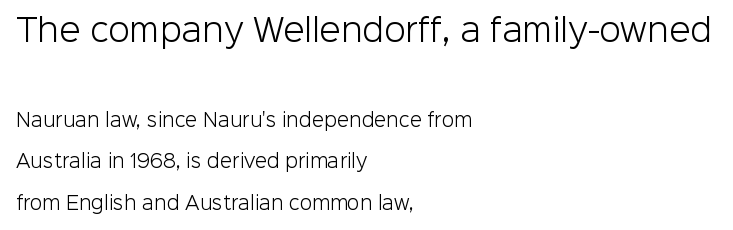
Q: Is the text bold? A: No.
Q: Is the text italic (slanted)? A: No, it is upright.
Q: Is the typeface a serif or a sans-serif typeface? A: Sans-serif.
Q: Is the text underlined? A: No.
Q: How is the paragraph aligned? A: Left-aligned.
Q: Is the spacing between letters normal or unusually wide? A: Normal.
Q: Is the spacing between lines tight, normal or loose? A: Loose.
Q: Which block of text is set in a larger size, the first (top) or the second (bottom)? A: The first (top) one.
Q: Width (condensed, normal, or wide)? A: Normal.
Q: Stroke contrast? A: Low.
Q: x-height? A: Medium.
Q: Monospaced? A: No.
